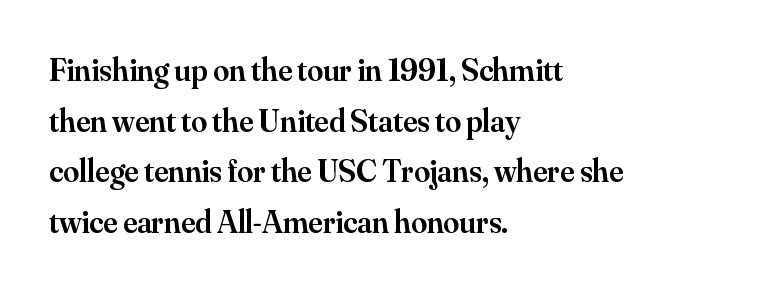
Q: Is the text bold? A: Semi-bold.
Q: Is the text italic (slanted)? A: No, it is upright.
Q: Is the typeface a serif or a sans-serif typeface? A: Serif.
Q: Is the text underlined? A: No.
Q: How is the paragraph aligned? A: Left-aligned.
Q: Is the spacing between letters normal or unusually wide? A: Normal.
Q: Is the spacing between lines tight, normal or loose? A: Normal.
Q: Width (condensed, normal, or wide)? A: Normal.
Q: Stroke contrast? A: Medium.
Q: x-height? A: Small.
Q: Monospaced? A: No.
